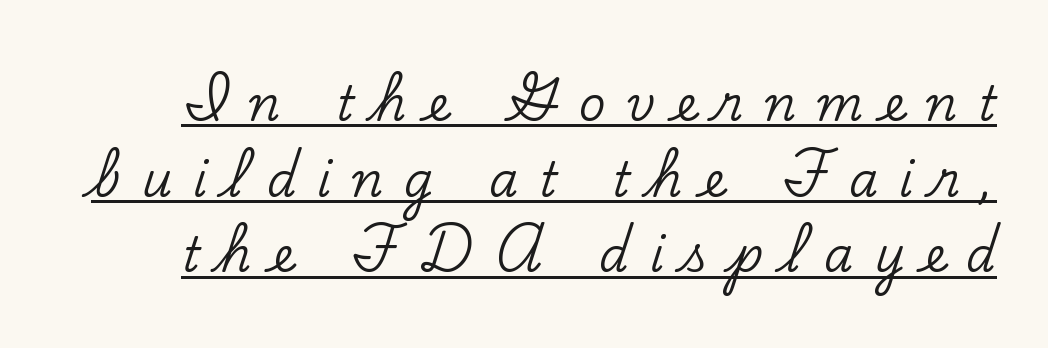
Proportional: the letters do not fall into vertical columns. Emphasis is given by a line drawn under the lettering. Leading: standard. Short note: letters widely spaced. Serif or sans? Serif — the stroke terminals have little feet.
